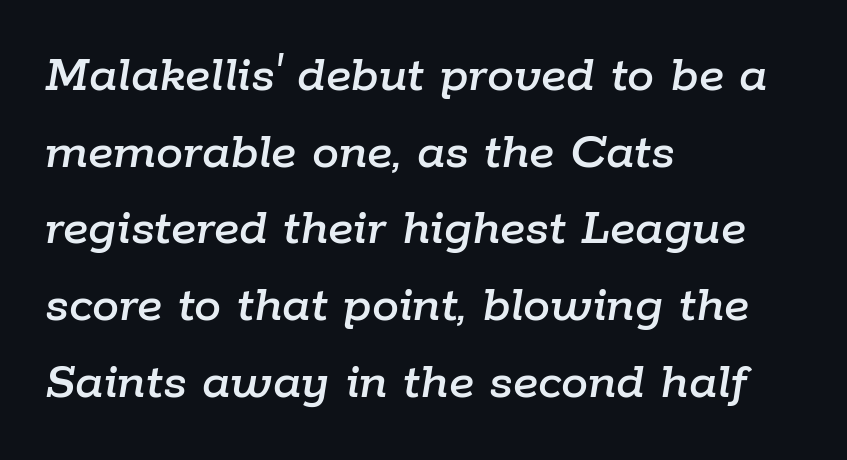
Default kerning and tracking; the words read as compact shapes. Lines of text with bare space underneath. The letters are slanted; this is an italic face. Horizontal bands of white between lines are of average thickness.
